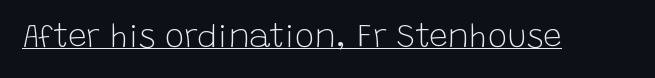
Q: Is the text bold? A: No.
Q: Is the text italic (slanted)? A: No, it is upright.
Q: Is the typeface a serif or a sans-serif typeface? A: Sans-serif.
Q: Is the text underlined? A: Yes.
Q: Is the spacing between letters normal or unusually wide? A: Normal.
Q: Width (condensed, normal, or wide)? A: Normal.
Q: Stroke contrast? A: Low.
Q: x-height? A: Large.
Q: Monospaced? A: No.
